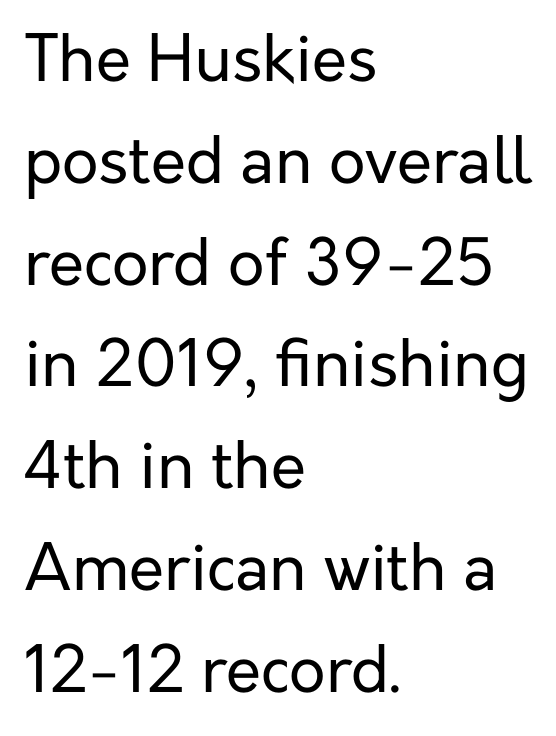
The image shows 64 px regular-weight sans-serif type, upright; set left-aligned, normal line spacing (1.59x), normal letter spacing, not underlined; low stroke contrast and a medium x-height.
